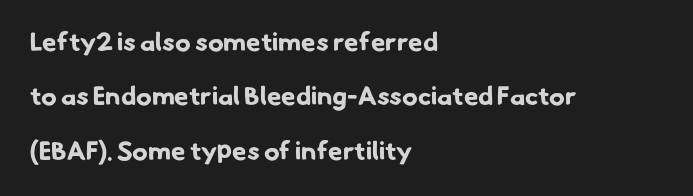
The image shows 26 px bold type; set left-aligned, loose line spacing (2.09x), normal letter spacing, not underlined.
